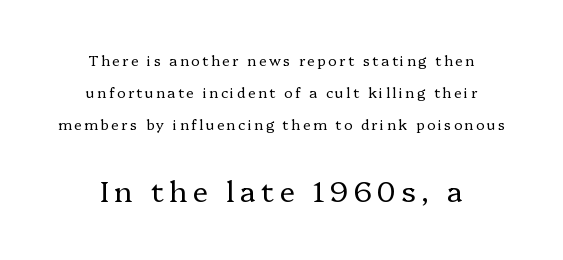
Q: Is the text bold? A: No.
Q: Is the text italic (slanted)? A: No, it is upright.
Q: Is the typeface a serif or a sans-serif typeface? A: Serif.
Q: Is the text underlined? A: No.
Q: How is the paragraph aligned? A: Centered.
Q: Is the spacing between lines tight, normal or loose? A: Loose.
Q: Which block of text is set in a larger size, the first (top) or the second (bottom)? A: The second (bottom) one.
Q: Width (condensed, normal, or wide)? A: Normal.
Q: Stroke contrast? A: Low.
Q: x-height? A: Medium.
Q: Monospaced? A: No.
